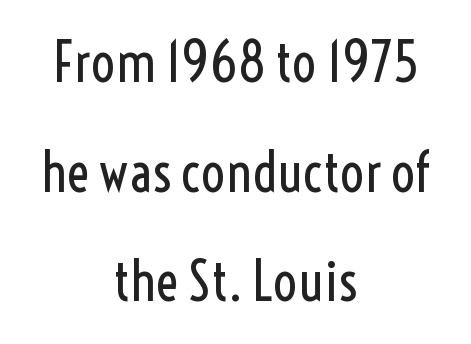
Q: Is the text bold? A: No.
Q: Is the text italic (slanted)? A: No, it is upright.
Q: Is the typeface a serif or a sans-serif typeface? A: Sans-serif.
Q: Is the text underlined? A: No.
Q: How is the paragraph aligned? A: Centered.
Q: Is the spacing between letters normal or unusually wide? A: Normal.
Q: Is the spacing between lines tight, normal or loose? A: Loose.
Q: Width (condensed, normal, or wide)? A: Condensed.
Q: x-height? A: Medium.
Q: Monospaced? A: No.
